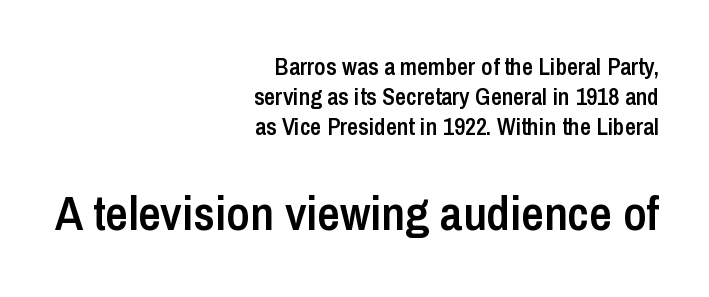
The image shows 49 px semibold, condensed sans-serif type, upright; set right-aligned, normal line spacing (1.25x), normal letter spacing, not underlined; the second (bottom) block is 2.04x larger; low stroke contrast and a medium x-height.
